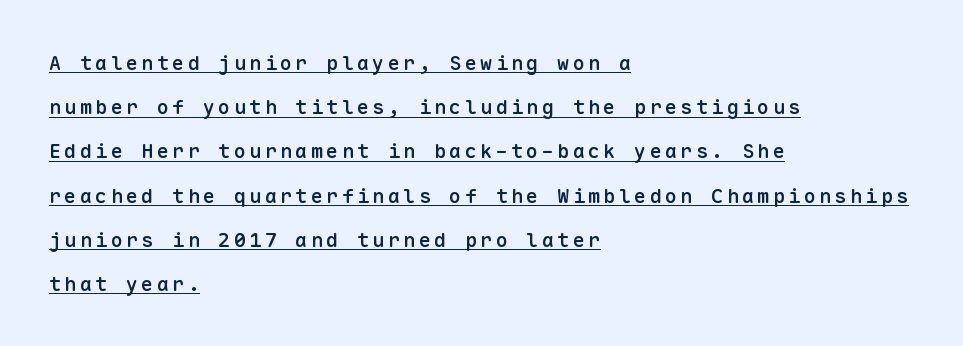
The image shows 20 px text type, upright; set left-aligned, loose line spacing (2.21x), underlined.
